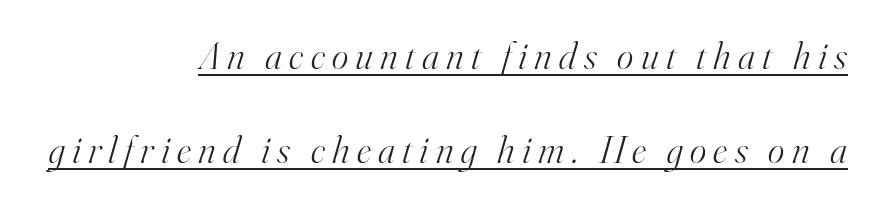
Q: Is the text bold? A: No.
Q: Is the text italic (slanted)? A: Yes, it leans right by about 16 degrees.
Q: Is the typeface a serif or a sans-serif typeface? A: Serif.
Q: Is the text underlined? A: Yes.
Q: How is the paragraph aligned? A: Right-aligned.
Q: Is the spacing between lines tight, normal or loose? A: Loose.
Q: Width (condensed, normal, or wide)? A: Normal.
Q: Stroke contrast? A: High.
Q: x-height? A: Small.
Q: Monospaced? A: No.
